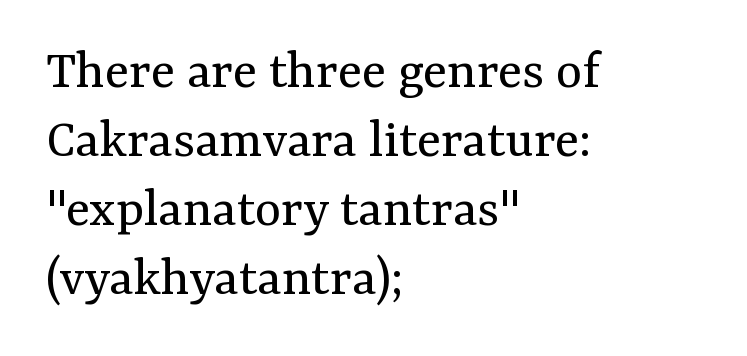
Note: serifs present on the glyphs. Letters have the restrained weight of plain body copy at most. Only glyphs here, with clear space below each row. This is the regular roman posture of the typeface. A student would call this left alignment; a typographer would say flush left, rag right.
